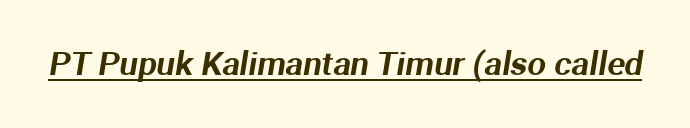
The image shows 33 px sans-serif type; set normal letter spacing, underlined; medium stroke contrast and a medium x-height.
